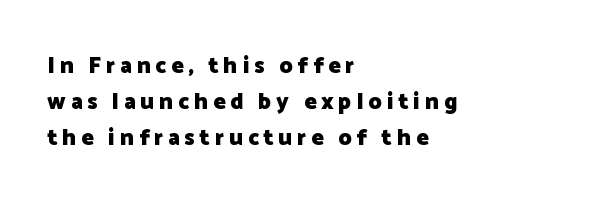
Q: Is the text bold? A: Yes.
Q: Is the text italic (slanted)? A: No, it is upright.
Q: Is the text underlined? A: No.
Q: How is the paragraph aligned? A: Left-aligned.
Q: Is the spacing between letters normal or unusually wide? A: Unusually wide.
Q: Is the spacing between lines tight, normal or loose? A: Normal.
